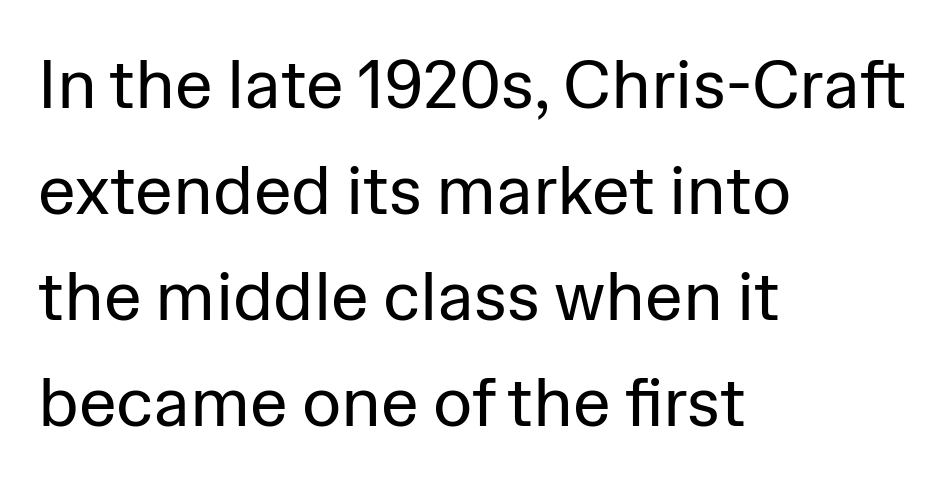
The tracking reads as untouched default to a designer's eye. Do the characters align in a grid? No, the font is proportional. Notice how the stems are strictly vertical — no italics here. Ink coverage per letter is moderate at most.
